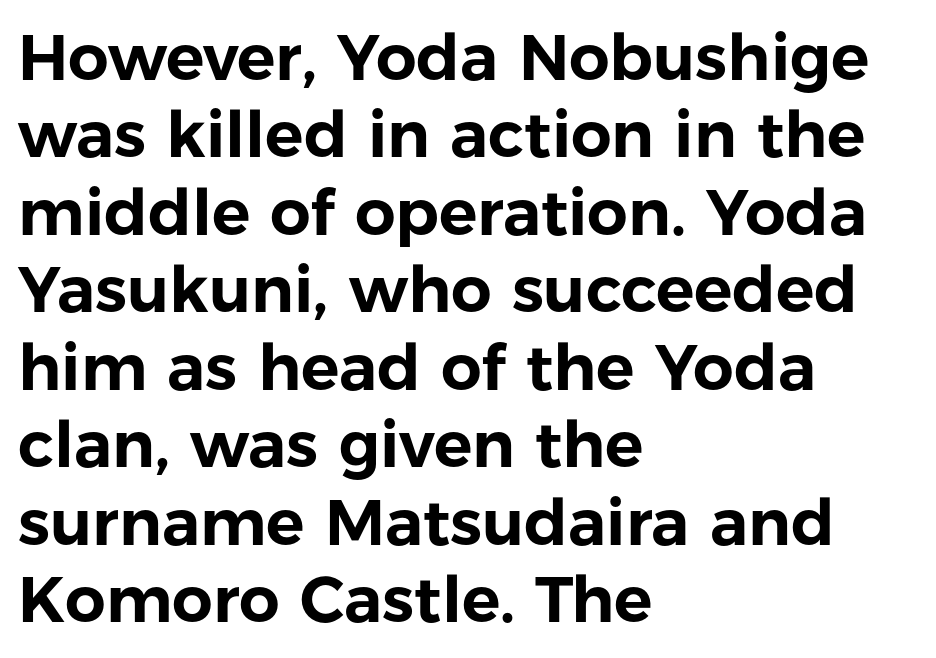
Grotesque or geometric, the face here clearly has no serifs. Line beginnings align vertically; line endings do not. The specimen reads as upright at a glance. The horizontal fit of the characters is conventional and even. Varying glyph widths throughout — classic text-font behaviour.
